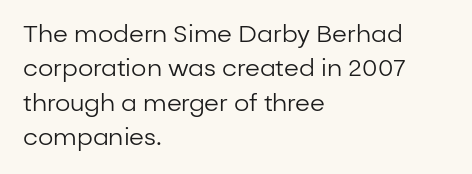
The image shows 24 px text type, upright; set left-aligned, normal line spacing (1.43x), normal letter spacing, not underlined.
